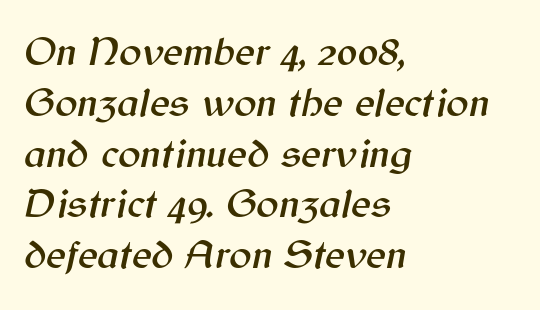
Q: Is the text italic (slanted)? A: Yes, it leans right by about 12 degrees.
Q: Is the text underlined? A: No.
Q: How is the paragraph aligned? A: Left-aligned.
Q: Is the spacing between letters normal or unusually wide? A: Normal.
Q: Width (condensed, normal, or wide)? A: Normal.
Q: Stroke contrast? A: Medium.
Q: x-height? A: Medium.
Q: Monospaced? A: No.
